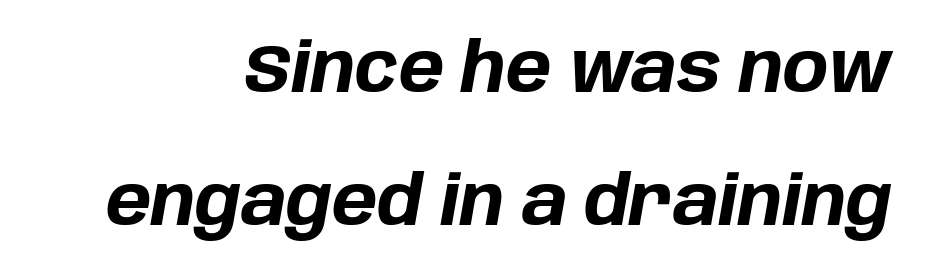
This rendering leaves character spacing at its baseline value. This is oblique type, the kind used for emphasis or titles. Line endings align vertically; line beginnings do not. Strong, thick strokes mark this as bold type. Quick note: interline space is abundant. Beneath every word, the page is bare.
